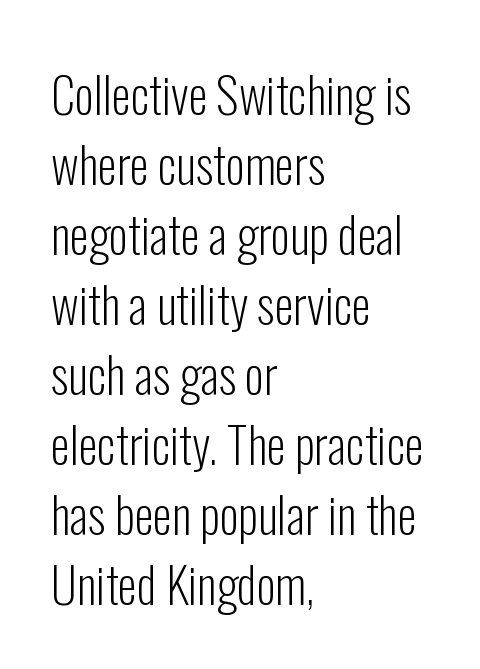
A typesetter would call this proportional, since set widths differ per character. Ascenders rise straight up at ninety degrees. The baseline area is clear. The designer went with a sans here, leaving each stem footless. Is there much room between lines? A standard amount, neither cramped nor airy. A typesetter would call this zero additional tracking.
